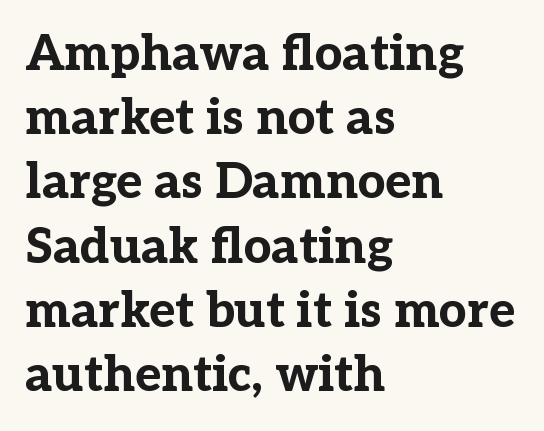
{"serif": "yes", "italic": "no", "bold": "yes", "weight": "bold", "width": "normal", "stroke_contrast": "low", "x_height": "medium", "monospaced": "no", "underline": "no", "align": "left", "line_spacing": "normal", "line_spacing_ratio": 1.31, "letter_spacing": "normal", "letter_spacing_em": 0.0, "glyph_px": 49}
